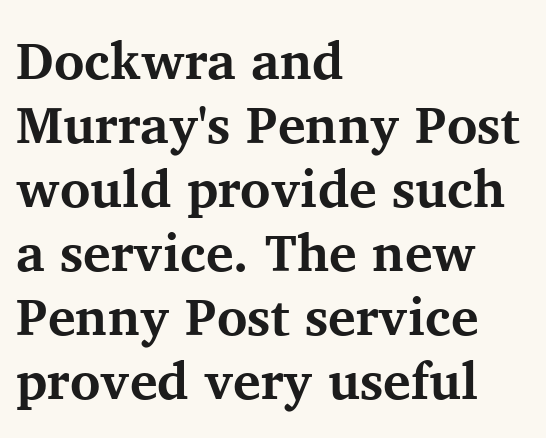
Q: Is the text bold? A: Yes.
Q: Is the text italic (slanted)? A: No, it is upright.
Q: Is the typeface a serif or a sans-serif typeface? A: Serif.
Q: Is the text underlined? A: No.
Q: How is the paragraph aligned? A: Left-aligned.
Q: Is the spacing between letters normal or unusually wide? A: Normal.
Q: Width (condensed, normal, or wide)? A: Normal.
Q: Stroke contrast? A: Medium.
Q: x-height? A: Medium.
Q: Monospaced? A: No.
